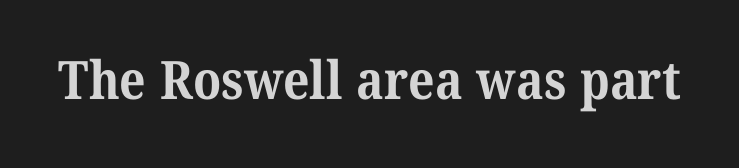
Q: Is the text bold? A: Yes.
Q: Is the typeface a serif or a sans-serif typeface? A: Serif.
Q: Is the text underlined? A: No.
Q: Is the spacing between letters normal or unusually wide? A: Normal.
Q: Width (condensed, normal, or wide)? A: Normal.
Q: Stroke contrast? A: Medium.
Q: x-height? A: Medium.
Q: Monospaced? A: No.
